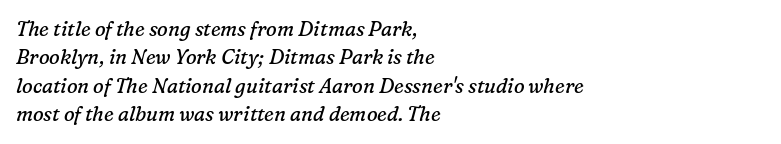
Q: Is the text bold? A: No.
Q: Is the text italic (slanted)? A: Yes, it leans right by about 16 degrees.
Q: Is the text underlined? A: No.
Q: How is the paragraph aligned? A: Left-aligned.
Q: Is the spacing between letters normal or unusually wide? A: Normal.
Q: Is the spacing between lines tight, normal or loose? A: Normal.
